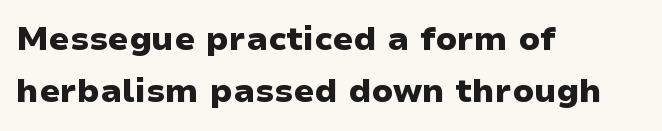
Q: Is the text bold? A: Yes.
Q: Is the text italic (slanted)? A: No, it is upright.
Q: Is the typeface a serif or a sans-serif typeface? A: Sans-serif.
Q: Is the text underlined? A: No.
Q: How is the paragraph aligned? A: Left-aligned.
Q: Is the spacing between letters normal or unusually wide? A: Normal.
Q: Is the spacing between lines tight, normal or loose? A: Normal.
Q: Width (condensed, normal, or wide)? A: Wide.
Q: Stroke contrast? A: Low.
Q: x-height? A: Medium.
Q: Monospaced? A: No.
